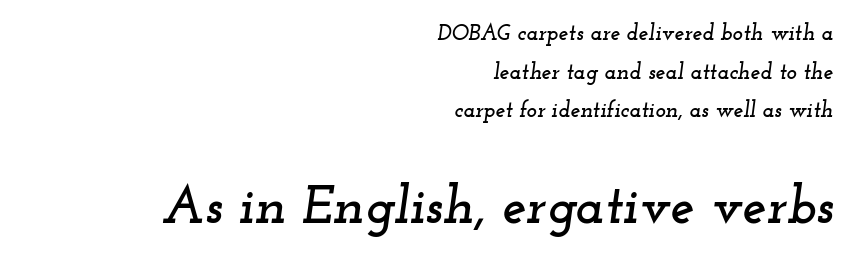
The image shows 54 px wide serif type, italic (leaning right); set right-aligned, line spacing 1.76x, normal letter spacing, not underlined; the second (bottom) block is 2.45x larger; low stroke contrast and a small x-height.
